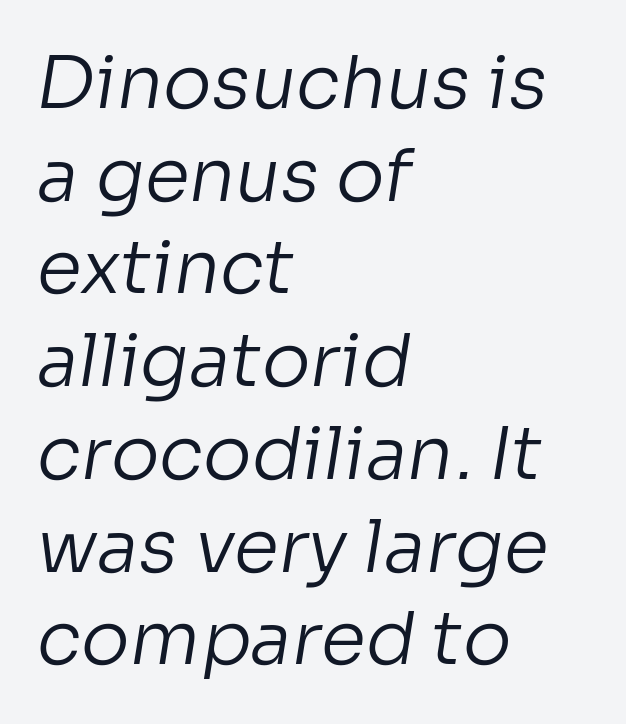
Q: Is the text bold? A: No.
Q: Is the typeface a serif or a sans-serif typeface? A: Sans-serif.
Q: Is the text underlined? A: No.
Q: How is the paragraph aligned? A: Left-aligned.
Q: Is the spacing between letters normal or unusually wide? A: Normal.
Q: Is the spacing between lines tight, normal or loose? A: Normal.
Q: Width (condensed, normal, or wide)? A: Normal.
Q: Stroke contrast? A: Low.
Q: x-height? A: Medium.
Q: Monospaced? A: No.
